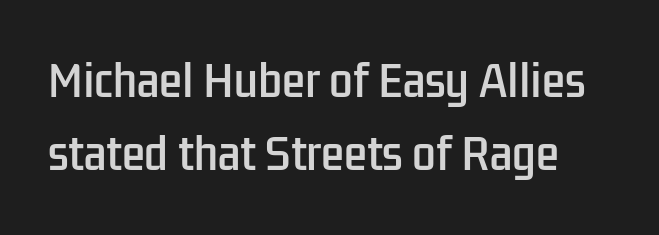
Each letter's strokes conclude bluntly, with no projecting serifs. Plain, unruled lines of type. Each letter keeps its own natural width here, so spacing adapts to shape. Do the letters lean? They stand straight.
